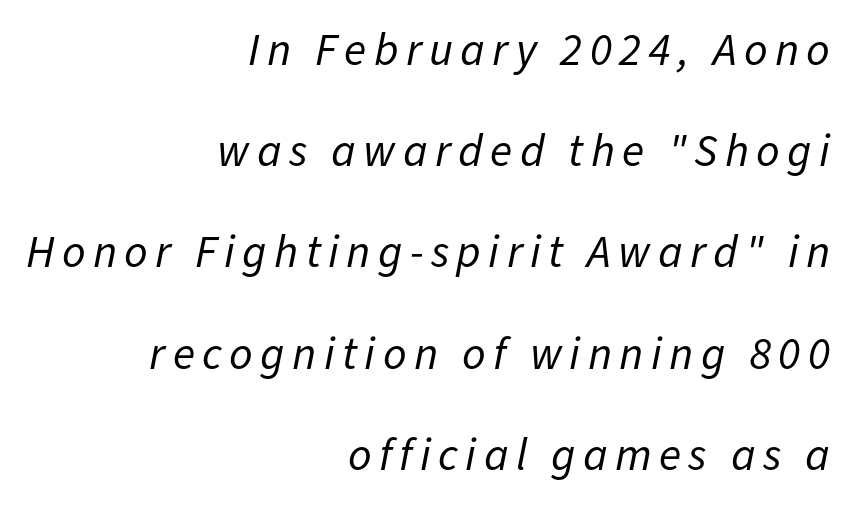
{"italic": "yes", "lean": "right", "slant_degrees": 11, "bold": "no", "weight": "regular", "width": "normal", "stroke_contrast": "low", "x_height": "medium", "monospaced": "no", "underline": "no", "align": "right", "line_spacing": "loose", "line_spacing_ratio": 2.2, "glyph_px": 46}
